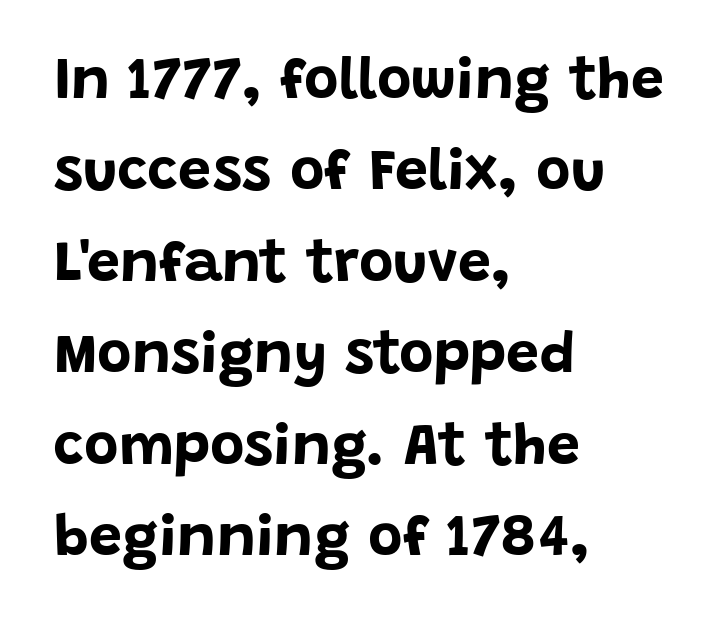
Nope, not italic — everything's standing straight. Does the weight exceed regular? Yes, all the way to bold. A student would call this left alignment; a typographer would say flush left, rag right. The face used here is proportionally spaced, like ordinary book or web type. The text was rendered using a sans face with plain stroke endings.
